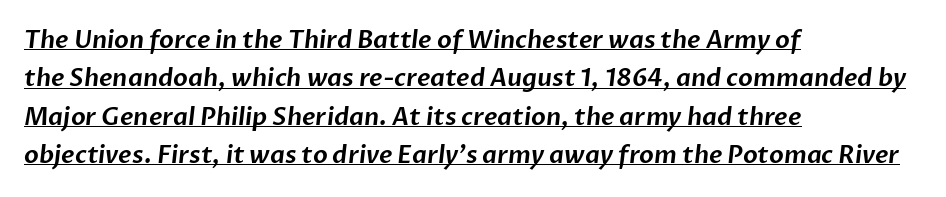
The image shows 24 px text type; set left-aligned, normal line spacing (1.6x), normal letter spacing, underlined.
